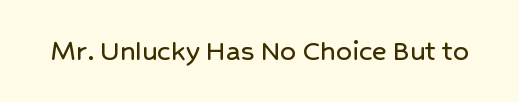
{"serif": "no", "italic": "no", "width": "normal", "stroke_contrast": "low", "x_height": "medium", "monospaced": "no", "underline": "no", "letter_spacing": "normal", "letter_spacing_em": 0.0, "glyph_px": 31}
